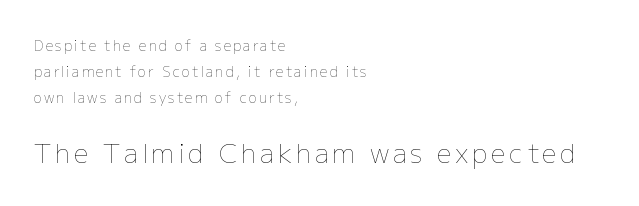
Look at the glyph heights: the lower group is clearly the bigger setting. The rendering anchors every line to the left-hand side. The weight would be labelled regular, book, light, or lighter still. You can tell it's not italic because the verticals are truly vertical.
